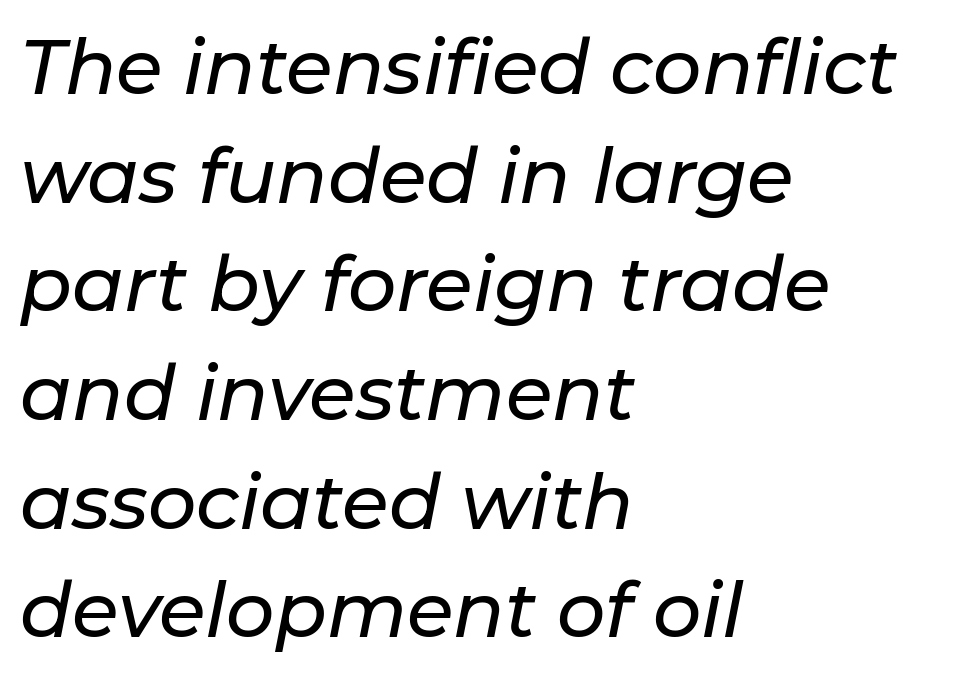
Q: Is the text italic (slanted)? A: Yes, it leans right by about 11 degrees.
Q: Is the text underlined? A: No.
Q: How is the paragraph aligned? A: Left-aligned.
Q: Is the spacing between letters normal or unusually wide? A: Normal.
Q: Is the spacing between lines tight, normal or loose? A: Normal.
Q: Width (condensed, normal, or wide)? A: Normal.
Q: Stroke contrast? A: Low.
Q: x-height? A: Medium.
Q: Monospaced? A: No.
